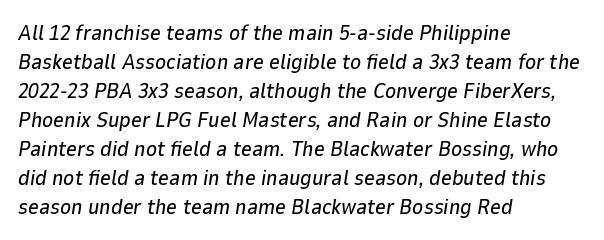
Q: Is the text italic (slanted)? A: Yes, it leans right by about 9 degrees.
Q: Is the text underlined? A: No.
Q: How is the paragraph aligned? A: Left-aligned.
Q: Is the spacing between letters normal or unusually wide? A: Normal.
Q: Is the spacing between lines tight, normal or loose? A: Normal.
